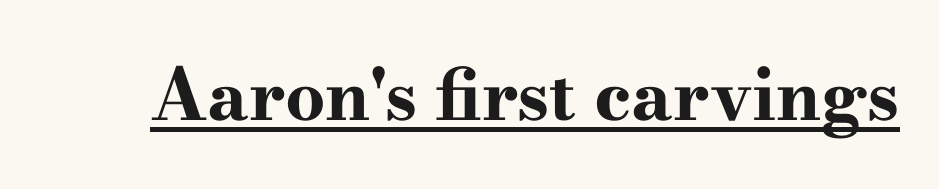
Q: Is the text bold? A: Yes.
Q: Is the text italic (slanted)? A: No, it is upright.
Q: Is the typeface a serif or a sans-serif typeface? A: Serif.
Q: Is the text underlined? A: Yes.
Q: Is the spacing between letters normal or unusually wide? A: Normal.
Q: Width (condensed, normal, or wide)? A: Wide.
Q: Stroke contrast? A: High.
Q: x-height? A: Small.
Q: Monospaced? A: No.
